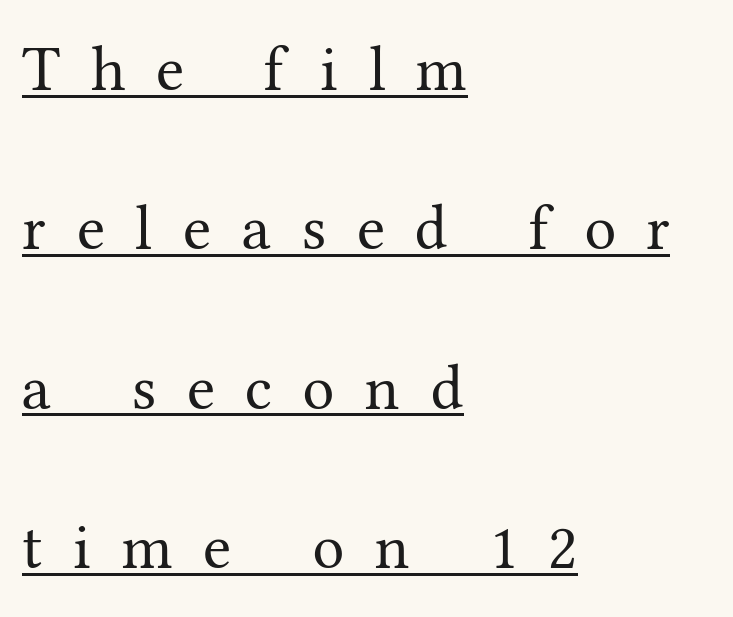
The image shows 64 px regular-weight serif type, upright; set left-aligned, loose line spacing (2.49x), unusually wide letter spacing (+0.48 em), underlined; medium stroke contrast and a medium x-height.
